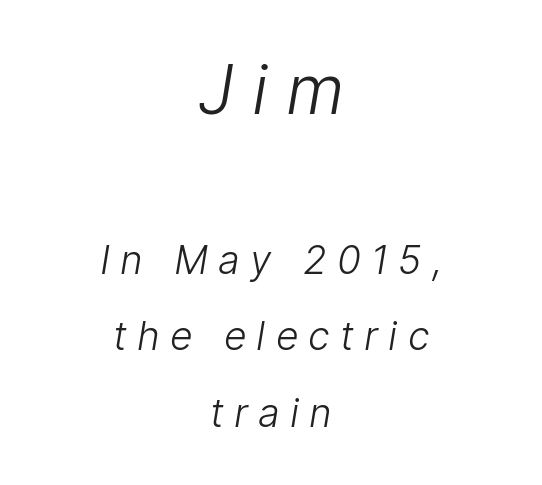
{"serif": "no", "bold": "no", "weight": "light", "width": "normal", "stroke_contrast": "low", "x_height": "medium", "monospaced": "no", "underline": "no", "align": "center", "line_spacing": "loose", "line_spacing_ratio": 1.96, "letter_spacing": "wide", "letter_spacing_em": 0.26, "larger_block": "first", "size_ratio": 1.74, "glyph_px": 68}
